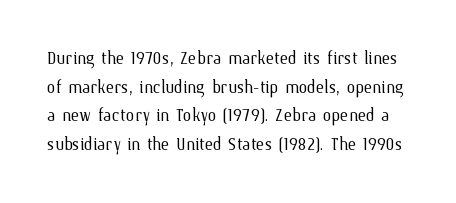
Q: Is the text bold? A: No.
Q: Is the text italic (slanted)? A: No, it is upright.
Q: Is the text underlined? A: No.
Q: Is the spacing between letters normal or unusually wide? A: Normal.
Q: Is the spacing between lines tight, normal or loose? A: Normal.
